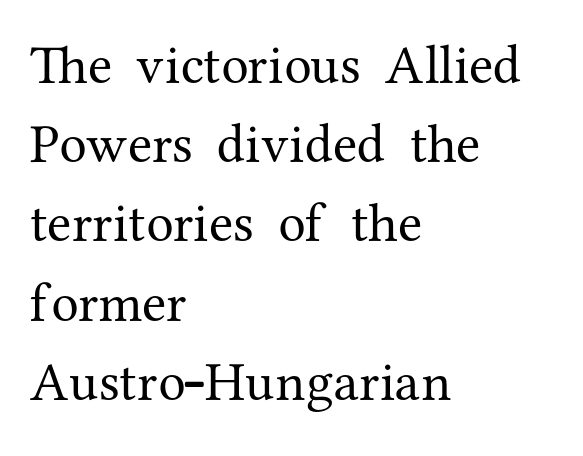
Summary of vertical rhythm: regular, with standard interline spacing. Quick note: not italic, upright. Rule under the text: the space is simply empty. This rendering uses left alignment, leaving the right contour irregular. This sample has the flowing, uneven cadence of proportional lettering. To sum up the face: it has serifs.
